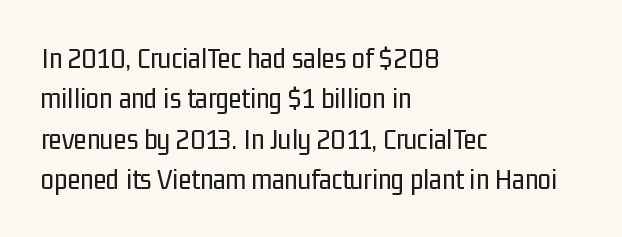
The image shows 30 px regular-weight, condensed sans-serif type, upright; set left-aligned, normal line spacing (1.35x), normal letter spacing, not underlined; low stroke contrast and a medium x-height.
